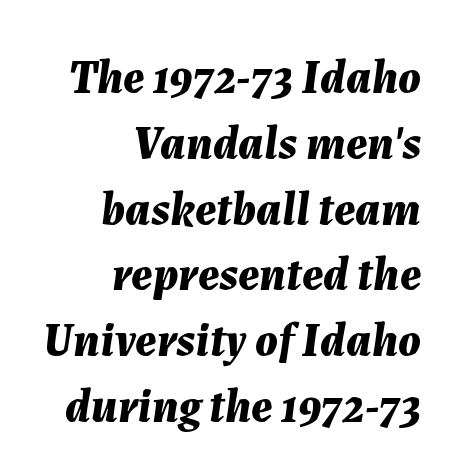
The image shows 47 px bold type, italic (leaning right); set right-aligned, normal line spacing (1.4x), normal letter spacing, not underlined; medium stroke contrast and a medium x-height.
